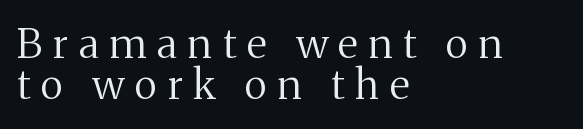
Q: Is the text bold? A: No.
Q: Is the text italic (slanted)? A: No, it is upright.
Q: Is the typeface a serif or a sans-serif typeface? A: Serif.
Q: Is the text underlined? A: No.
Q: How is the paragraph aligned? A: Left-aligned.
Q: Is the spacing between letters normal or unusually wide? A: Unusually wide.
Q: Is the spacing between lines tight, normal or loose? A: Tight.
Q: Width (condensed, normal, or wide)? A: Normal.
Q: Stroke contrast? A: Medium.
Q: x-height? A: Medium.
Q: Monospaced? A: No.
